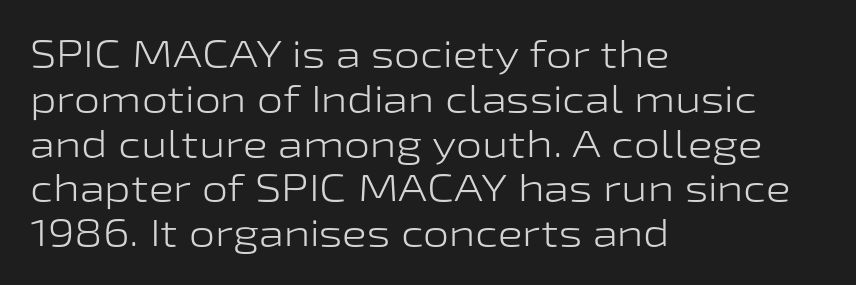
Q: Is the text bold? A: No.
Q: Is the text italic (slanted)? A: No, it is upright.
Q: Is the typeface a serif or a sans-serif typeface? A: Sans-serif.
Q: Is the text underlined? A: No.
Q: How is the paragraph aligned? A: Left-aligned.
Q: Is the spacing between letters normal or unusually wide? A: Normal.
Q: Width (condensed, normal, or wide)? A: Wide.
Q: Stroke contrast? A: Low.
Q: x-height? A: Medium.
Q: Monospaced? A: No.
